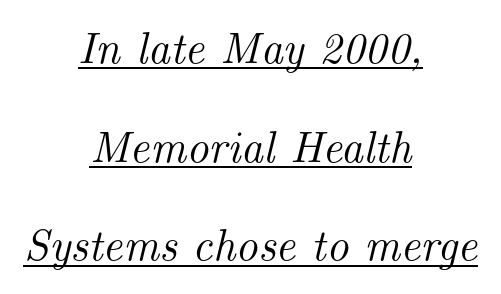
The image shows 44 px serif type, italic (leaning right); set centered, loose line spacing (2.24x), normal letter spacing, underlined; medium stroke contrast and a small x-height.
